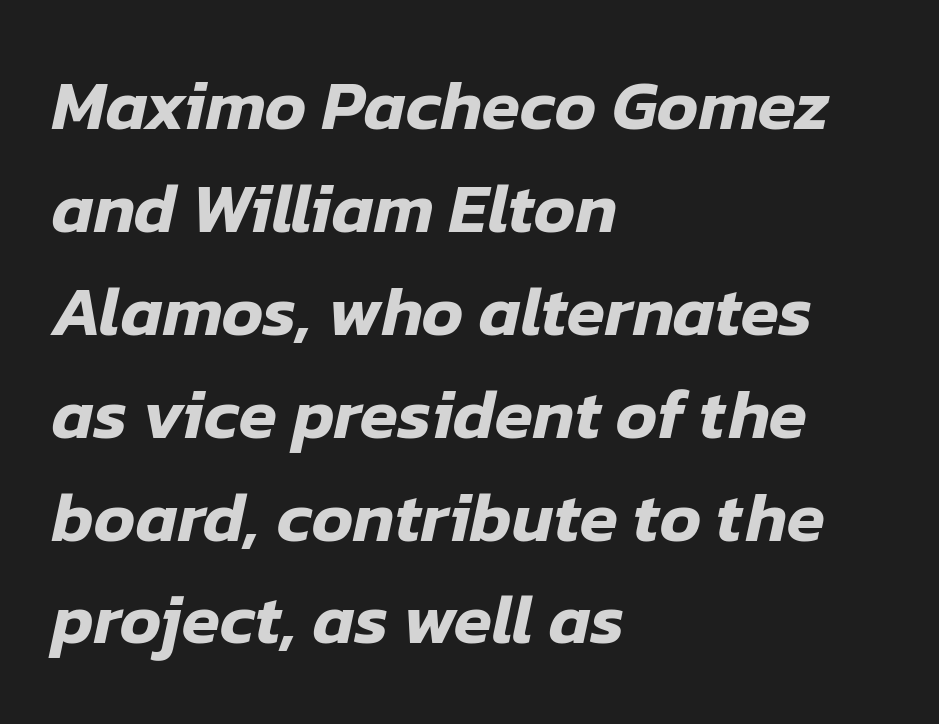
{"italic": "yes", "lean": "right", "slant_degrees": 12, "width": "normal", "stroke_contrast": "low", "x_height": "medium", "monospaced": "no", "underline": "no", "align": "left", "line_spacing": "normal", "line_spacing_ratio": 1.47, "letter_spacing": "normal", "letter_spacing_em": 0.0, "glyph_px": 70}
